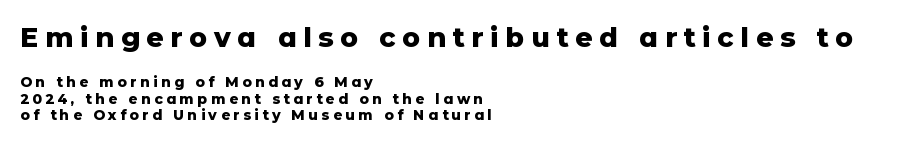
The image shows 27 px bold type, upright; set left-aligned, line spacing 1.17x, unusually wide letter spacing (+0.25 em), not underlined; the first (top) block is 1.93x larger.
